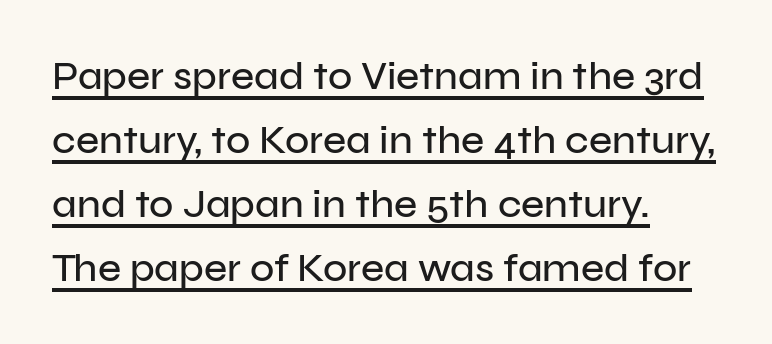
You can see a thin bar hugging the bottom of the glyphs. The letters sit at their default tracking, neither squeezed nor spread. Typeset ragged right — the left edge is the straight one. Typographically, this falls in the sans-serif category.
